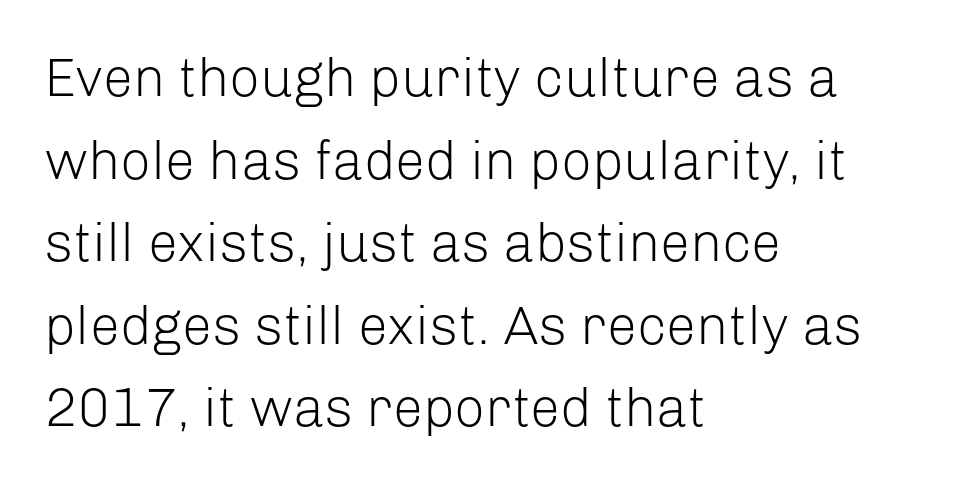
The image shows 54 px light sans-serif type, upright; set left-aligned, normal line spacing (1.53x), normal letter spacing, not underlined; low stroke contrast and a medium x-height.
